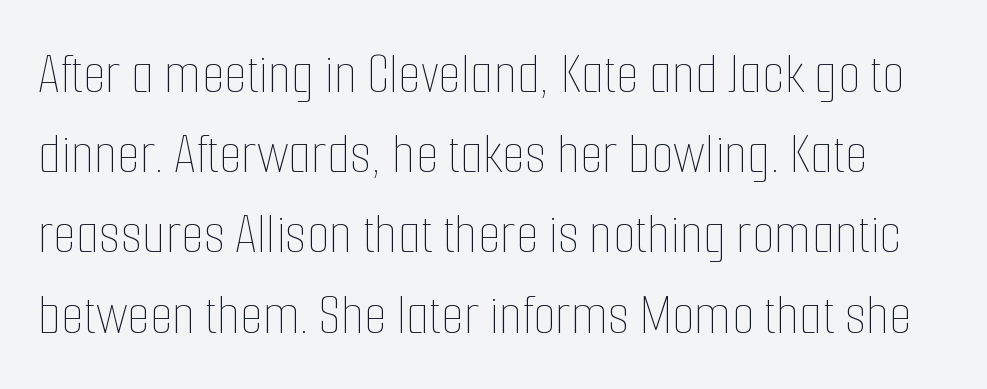
The image shows 59 px thin, condensed type, upright; set normal line spacing (1.36x), normal letter spacing, not underlined; low stroke contrast and a medium x-height.
